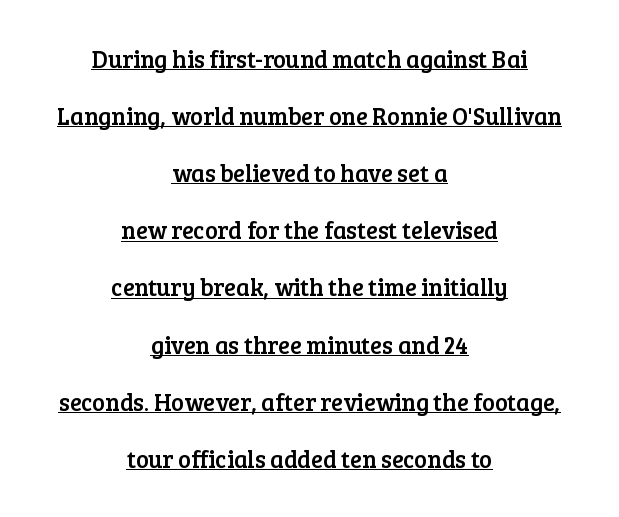
{"italic": "no", "underline": "yes", "align": "center", "line_spacing": "loose", "line_spacing_ratio": 2.38, "letter_spacing": "normal", "letter_spacing_em": 0.0, "glyph_px": 24}
